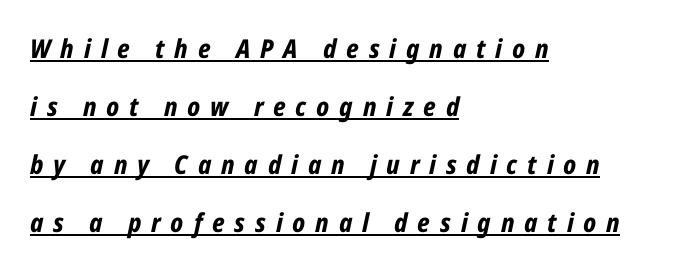
{"italic": "yes", "lean": "right", "slant_degrees": 12, "bold": "yes", "underline": "yes", "align": "left", "line_spacing": "loose", "line_spacing_ratio": 2.23, "letter_spacing": "wide", "letter_spacing_em": 0.38, "glyph_px": 26}
